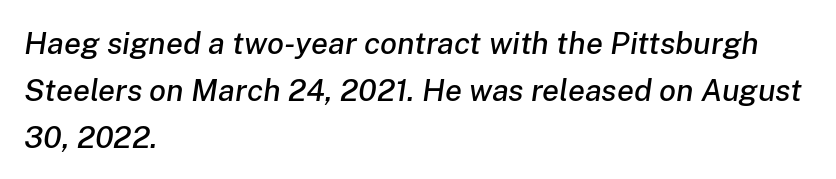
{"italic": "yes", "lean": "right", "slant_degrees": 8, "width": "normal", "stroke_contrast": "low", "x_height": "medium", "monospaced": "no", "underline": "no", "align": "left", "line_spacing": "normal", "line_spacing_ratio": 1.51, "letter_spacing": "normal", "letter_spacing_em": 0.0, "glyph_px": 31}
